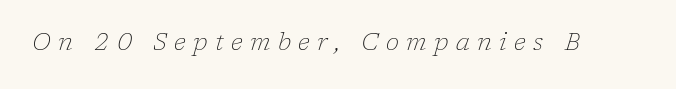
{"italic": "yes", "lean": "right", "slant_degrees": 17, "bold": "no", "underline": "no", "letter_spacing": "wide", "letter_spacing_em": 0.31, "glyph_px": 24}
